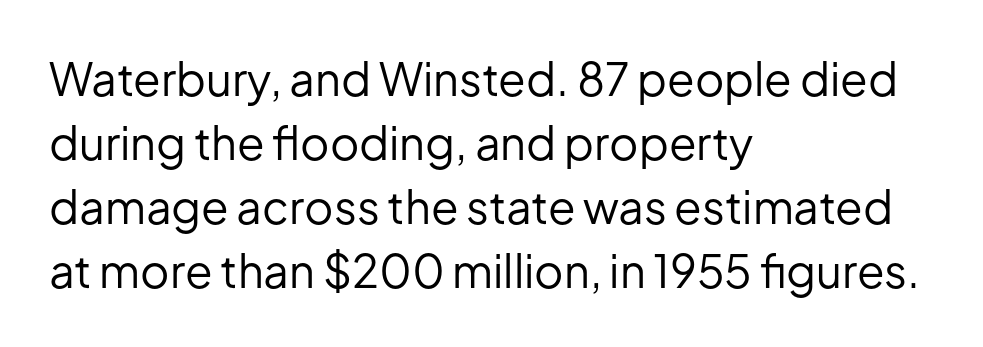
Default kerning and tracking; the words read as compact shapes. The type sits square on the baseline with zero lean. Spacing verdict: proportional, widths tailored to each character. Vertical spacing — default. The type family on display is of the sans-serif kind.
